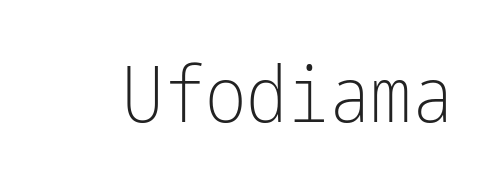
No extra tracking has been applied to these lines. No italicization has been applied; the sample stays upright. The face used here is a sans, in the tradition of grotesques and geometrics. The gap between lines stays unmarked. Heft: none added — not bold.
